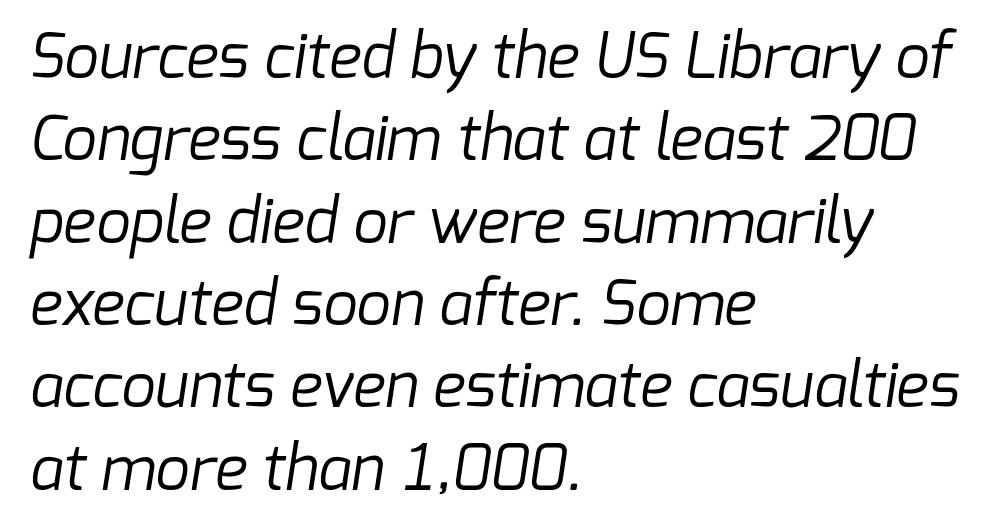
Only glyphs here, with clear space below each row. No letter is thick-stroked: the sample isn't bold. Vertical spacing — default. Which margin do the lines hug? The left one — the right edge is uneven.
